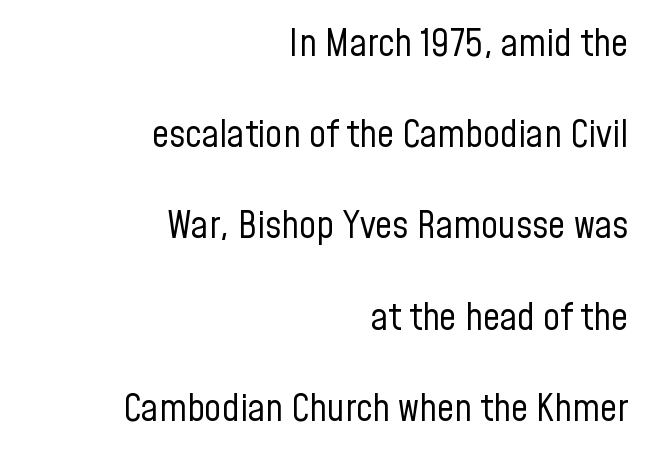
The face used here is proportionally spaced, like ordinary book or web type. Successive baselines arrive slowly, with a big drop between each. The gaps between neighbouring characters are ordinary and unremarkable. Visually the block forms a straight wall on the right and a jagged coastline on the left. Descenders hang freely into open space.
